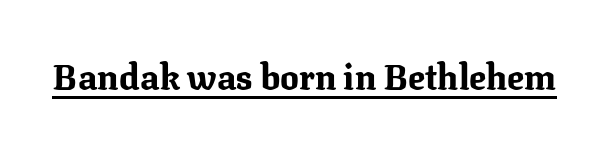
Q: Is the text bold? A: Yes.
Q: Is the text italic (slanted)? A: No, it is upright.
Q: Is the typeface a serif or a sans-serif typeface? A: Serif.
Q: Is the text underlined? A: Yes.
Q: Is the spacing between letters normal or unusually wide? A: Normal.
Q: Width (condensed, normal, or wide)? A: Normal.
Q: Stroke contrast? A: Medium.
Q: x-height? A: Medium.
Q: Monospaced? A: No.
